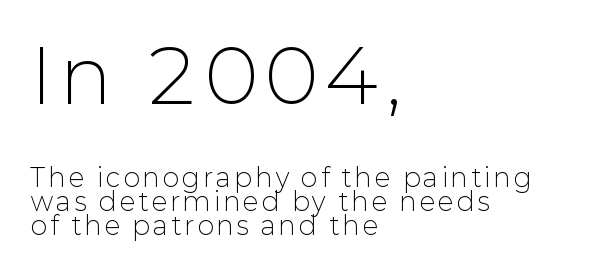
Q: Is the text bold? A: No.
Q: Is the text italic (slanted)? A: No, it is upright.
Q: Is the typeface a serif or a sans-serif typeface? A: Sans-serif.
Q: Is the text underlined? A: No.
Q: How is the paragraph aligned? A: Left-aligned.
Q: Is the spacing between lines tight, normal or loose? A: Tight.
Q: Which block of text is set in a larger size, the first (top) or the second (bottom)? A: The first (top) one.
Q: Width (condensed, normal, or wide)? A: Normal.
Q: Stroke contrast? A: Low.
Q: x-height? A: Medium.
Q: Monospaced? A: No.
